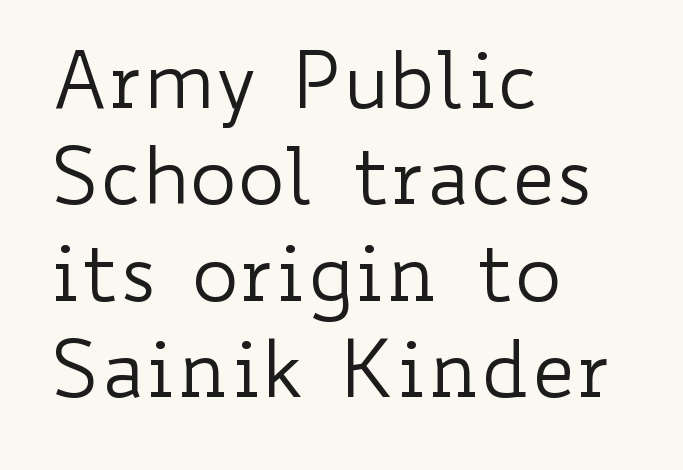
The image shows 79 px regular-weight, wide type, upright; set left-aligned, line spacing 1.22x, normal letter spacing, not underlined; low stroke contrast and a small x-height.
